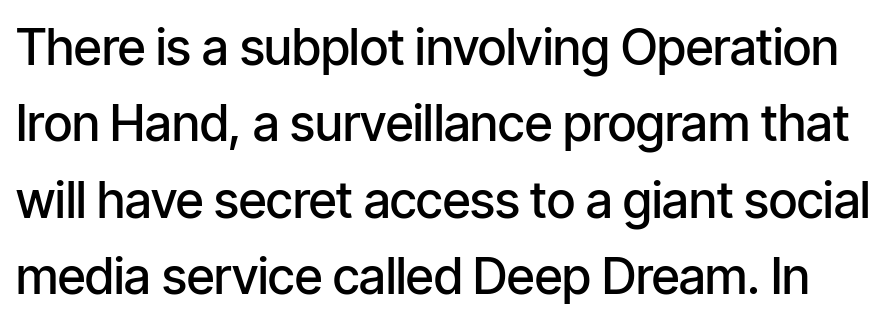
Nope, not italic — everything's standing straight. On the weight axis this lands at semibold, roughly 600. A typesetter would call this proportional, since set widths differ per character. A clean baseline with only descenders dipping below it.
